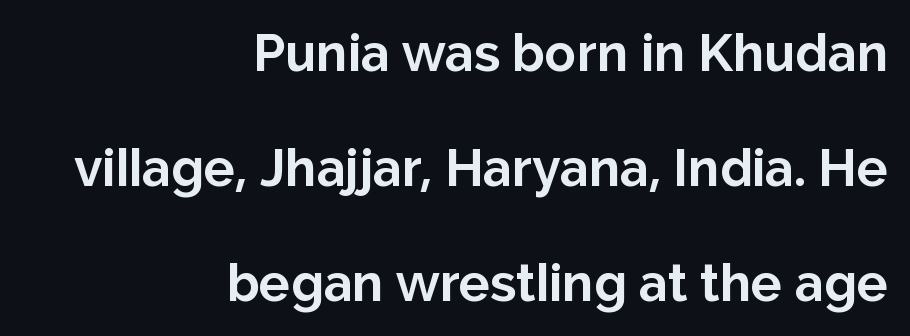
Q: Is the text bold? A: Yes.
Q: Is the text italic (slanted)? A: No, it is upright.
Q: Is the typeface a serif or a sans-serif typeface? A: Sans-serif.
Q: Is the text underlined? A: No.
Q: How is the paragraph aligned? A: Right-aligned.
Q: Is the spacing between letters normal or unusually wide? A: Normal.
Q: Is the spacing between lines tight, normal or loose? A: Loose.
Q: Width (condensed, normal, or wide)? A: Normal.
Q: Stroke contrast? A: Low.
Q: x-height? A: Medium.
Q: Monospaced? A: No.
